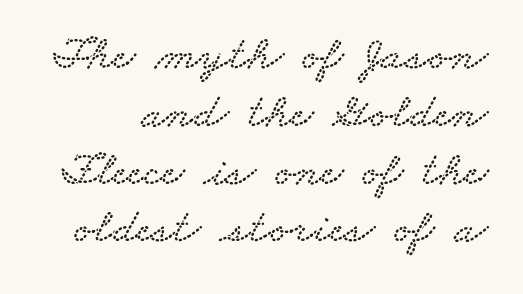
Q: Is the typeface a serif or a sans-serif typeface? A: Serif.
Q: Is the text underlined? A: No.
Q: Is the spacing between letters normal or unusually wide? A: Normal.
Q: Width (condensed, normal, or wide)? A: Wide.
Q: Stroke contrast? A: Low.
Q: x-height? A: Small.
Q: Monospaced? A: No.
